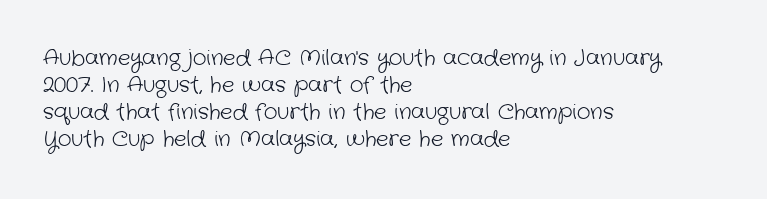
The paragraph shown leans on its left margin. Nothing heavy about these letters — not bold at all. Beneath every word, the page is bare. The letters sit at their default tracking, neither squeezed nor spread. Leading: standard.
